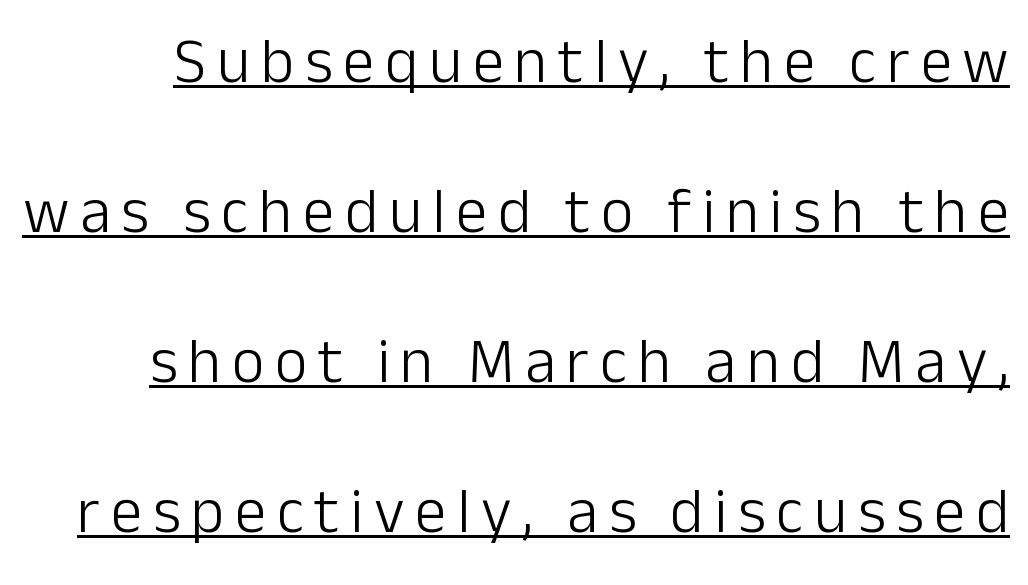
This sample trades compactness for vertical openness between lines. Classification — sans serif. You can tell it's not italic because the verticals are truly vertical. Think of a printed novel: that variable character pitch is what you see here.
